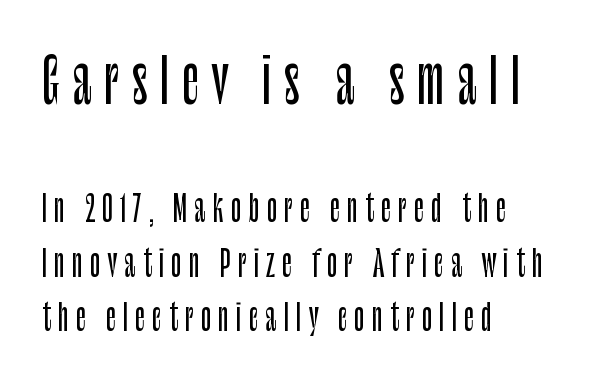
The image shows 61 px condensed sans-serif type, upright; set left-aligned, normal line spacing (1.56x), unusually wide letter spacing (+0.2 em), not underlined; the first (top) block is 1.74x larger; low stroke contrast and a large x-height.
